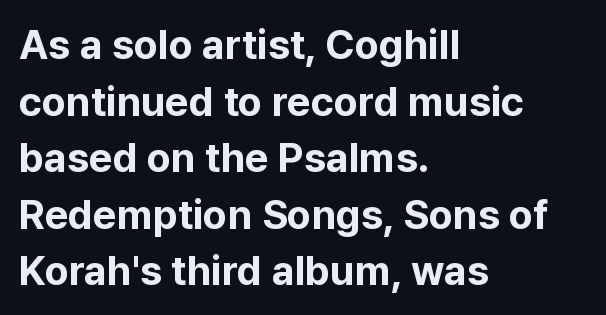
Spacing between characters is what you'd get straight out of the box. Glance below the letters and you will spot only blank space. This sample uses an upright cut, with every glyph sitting square on the baseline. The glyphs have the mass of a bold cut.
